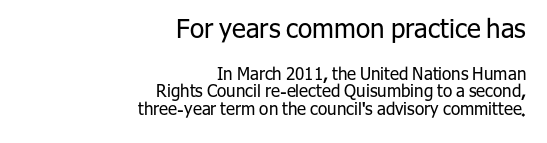
The image shows 26 px text type, upright; set right-aligned, tight line spacing (1.03x), normal letter spacing, not underlined; the first (top) block is 1.53x larger.
